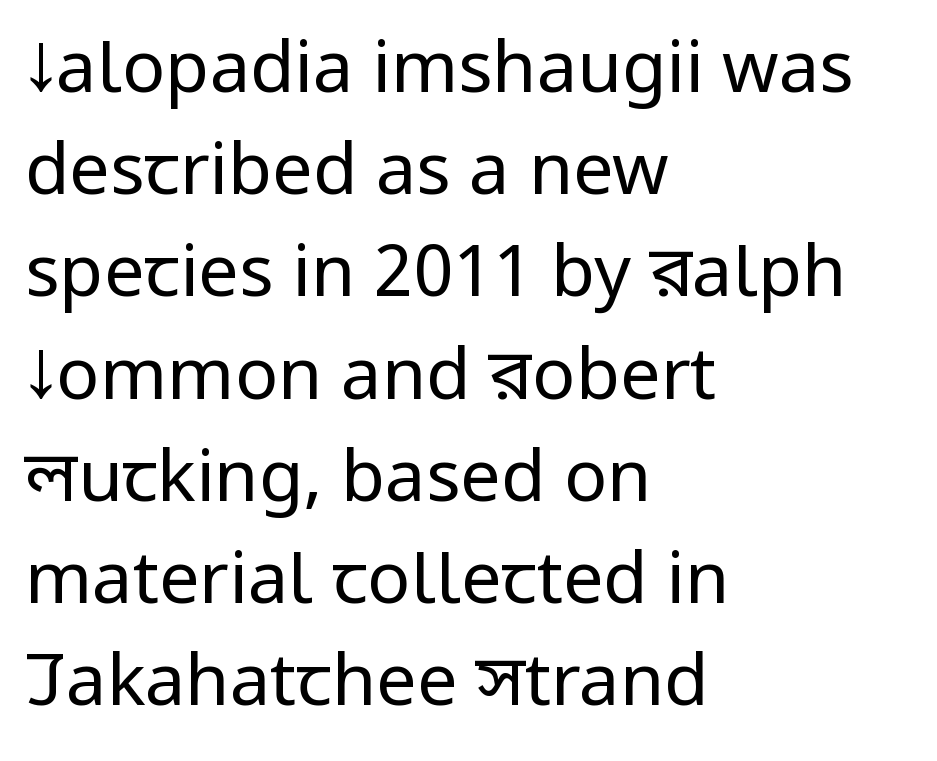
The image shows 72 px regular-weight, condensed sans-serif type, upright; set left-aligned, normal line spacing (1.42x), normal letter spacing, not underlined; low stroke contrast and a large x-height.
